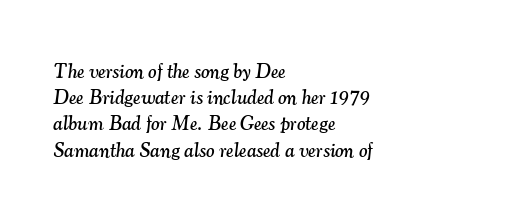
This rendering uses left alignment, leaving the right contour irregular. Style check: oblique. Line spacing here is normal. Glyph-to-glyph distance matches everyday printed text. The passage shown is not underscored anywhere.
